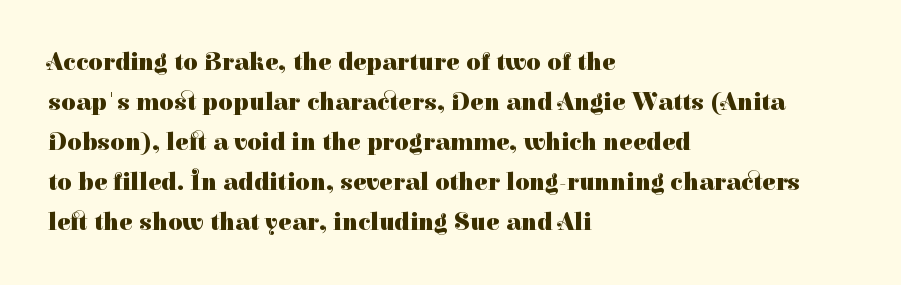
{"italic": "no", "bold": "yes", "underline": "no", "align": "left", "line_spacing": "normal", "line_spacing_ratio": 1.6, "letter_spacing": "normal", "letter_spacing_em": 0.0, "glyph_px": 25}
